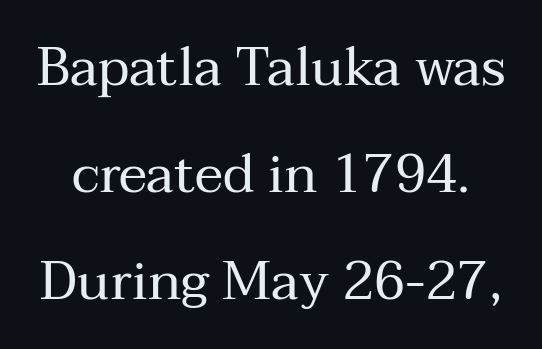
The image shows 54 px regular-weight serif type, upright; set loose line spacing (1.98x), normal letter spacing, not underlined; medium stroke contrast and a medium x-height.
